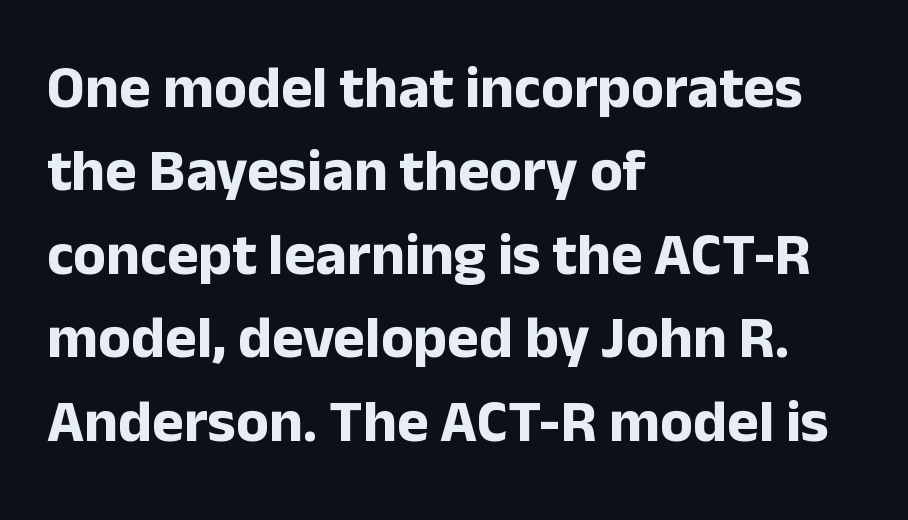
Observe the ordinary spacing: letters are neighbours, not strangers. The designer left line spacing at the default. I'd call this a sans setting — the letters go barefoot. Teacher's note: observe the even left margin — that is flush-left alignment. When letters stand straight like this, we call the style roman or upright. Is the type bold? Yes — the strokes are clearly thick and heavy.
